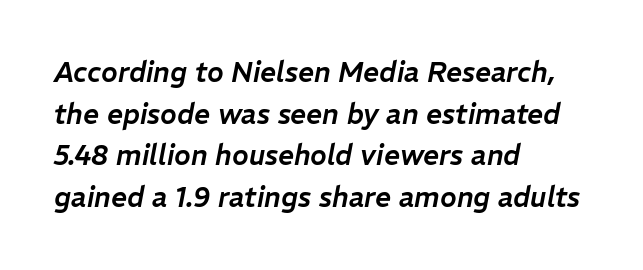
Q: Is the text italic (slanted)? A: Yes, it leans right by about 11 degrees.
Q: Is the text underlined? A: No.
Q: How is the paragraph aligned? A: Left-aligned.
Q: Is the spacing between letters normal or unusually wide? A: Normal.
Q: Is the spacing between lines tight, normal or loose? A: Normal.
Q: Width (condensed, normal, or wide)? A: Normal.
Q: Stroke contrast? A: Low.
Q: x-height? A: Medium.
Q: Monospaced? A: No.
